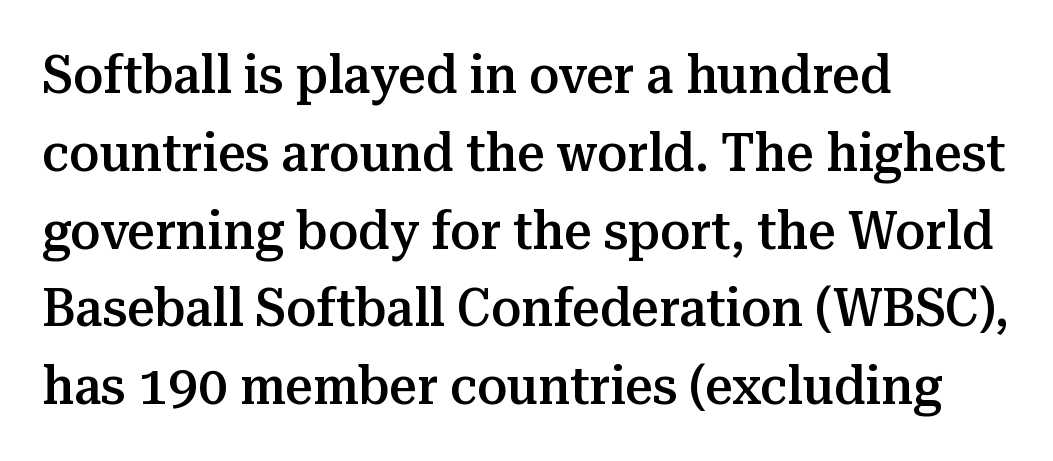
{"serif": "yes", "italic": "no", "bold": "semi", "weight": "semibold", "width": "normal", "stroke_contrast": "medium", "x_height": "medium", "monospaced": "no", "underline": "no", "align": "left", "line_spacing": "normal", "line_spacing_ratio": 1.44, "letter_spacing": "normal", "letter_spacing_em": 0.0, "glyph_px": 54}
